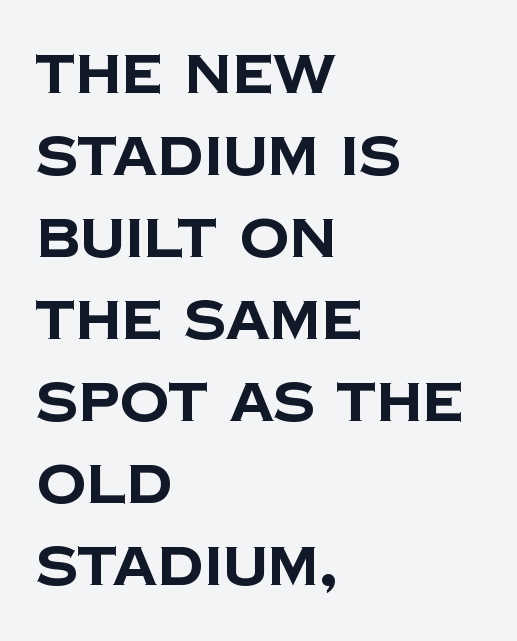
Leftover space on each line is placed entirely after the last word. Letters rest on an invisible, unmarked baseline. Plenty of ink on the page — the face is bold. The tracking reads as untouched default to a designer's eye. No feet cap the strokes, marking this as sans-serif type.
